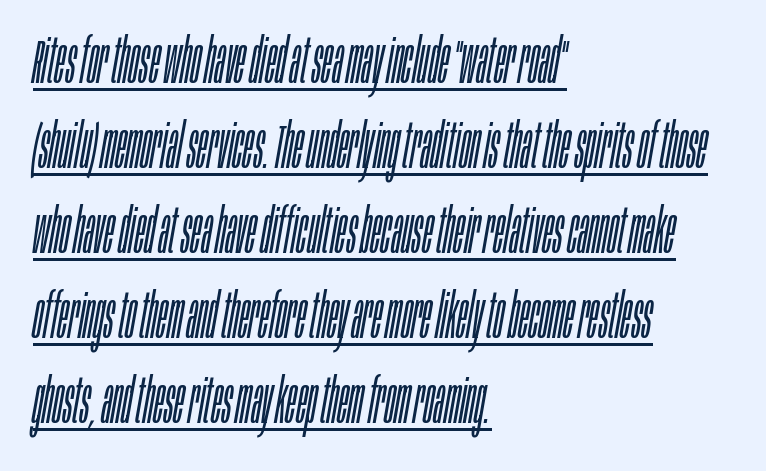
{"italic": "yes", "lean": "right", "slant_degrees": 10, "bold": "no", "weight": "light", "width": "condensed", "stroke_contrast": "low", "x_height": "large", "monospaced": "no", "underline": "yes", "align": "left", "line_spacing": "normal", "line_spacing_ratio": 1.37, "letter_spacing": "normal", "letter_spacing_em": 0.0, "glyph_px": 62}
